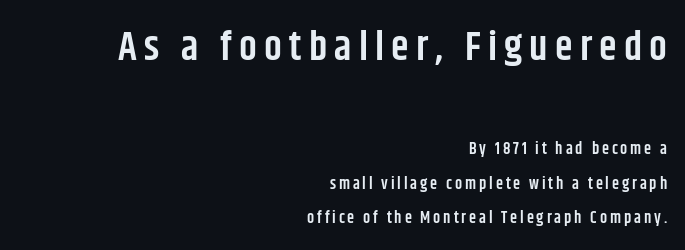
The image shows 40 px semibold, condensed sans-serif type, upright; set right-aligned, loose line spacing (2.17x), not underlined; the first (top) block is 2.5x larger; low stroke contrast and a large x-height.
